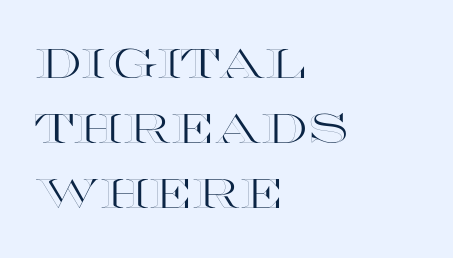
Horizontal alignment here is leftward, the default for most running prose. Horizontal bands of white between lines are of average thickness. The letters advance in unequal steps, a hallmark of proportional type. Do the letters lean? They stand straight.
